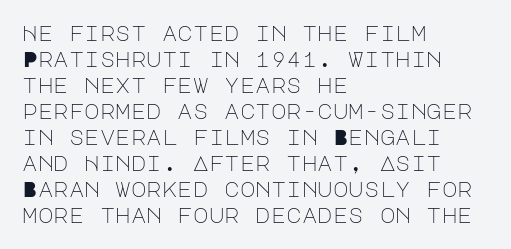
Q: Is the text bold? A: No.
Q: Is the text italic (slanted)? A: No, it is upright.
Q: Is the text underlined? A: No.
Q: How is the paragraph aligned? A: Left-aligned.
Q: Is the spacing between letters normal or unusually wide? A: Normal.
